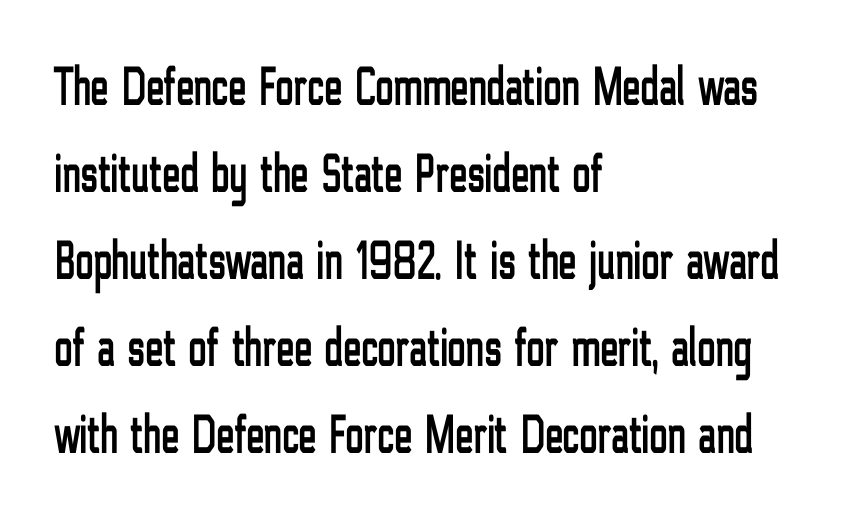
Do the letters lean? They stand straight. The setting favours the left margin, as ordinary paragraphs usually do. Glyph-to-glyph distance matches everyday printed text. Proportional: the letters do not fall into vertical columns.
